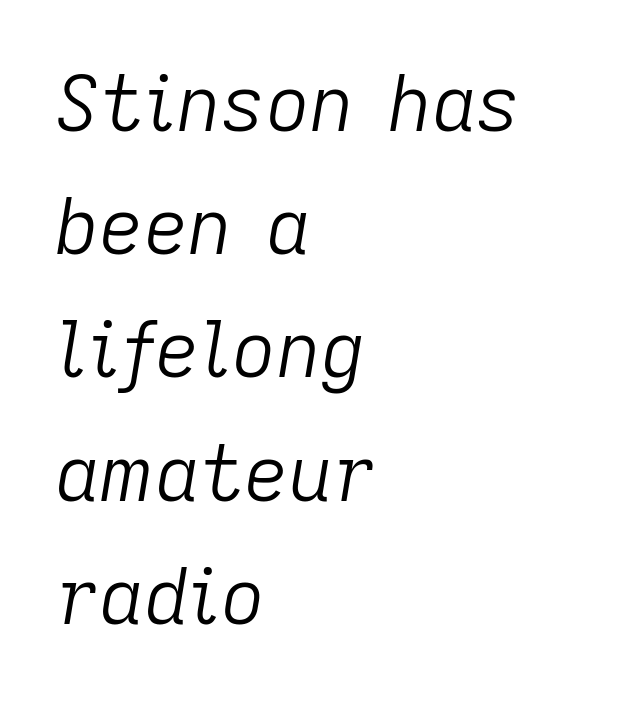
{"italic": "yes", "lean": "right", "slant_degrees": 9, "bold": "no", "weight": "light", "width": "normal", "stroke_contrast": "low", "x_height": "medium", "monospaced": "no", "underline": "no", "align": "left", "line_spacing": "normal", "line_spacing_ratio": 1.6, "letter_spacing": "normal", "letter_spacing_em": 0.0, "glyph_px": 77}
